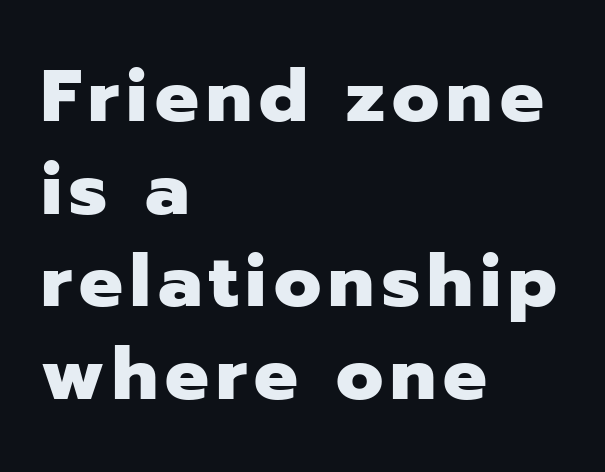
Left-aligned paragraph, ragged on the right. Spacing verdict: proportional, widths tailored to each character. Serifs: no, the terminals of the letterforms are clean. Has an underline been added? It has not.
